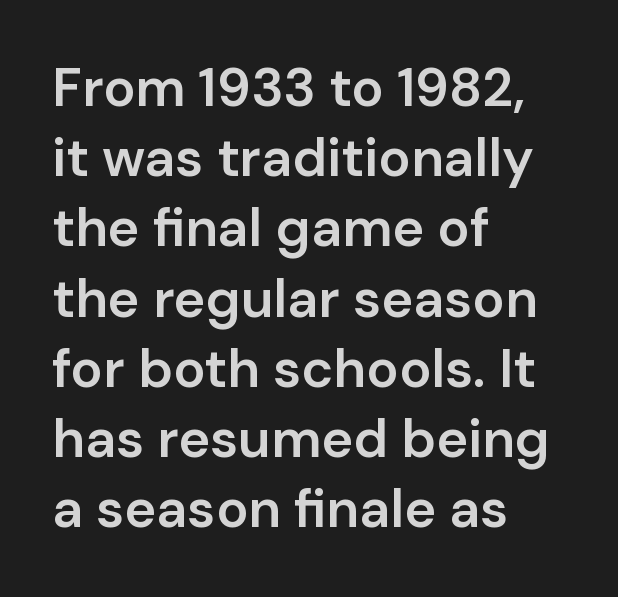
Check the space under the baseline: it is left empty. Honestly, the row spacing looks completely unremarkable. Notice how the passage keeps a crisp vertical edge on the left only. Caption: semibold face, moderately heavy strokes. The face used here is proportionally spaced, like ordinary book or web type. No feet cap the strokes, marking this as sans-serif type.
